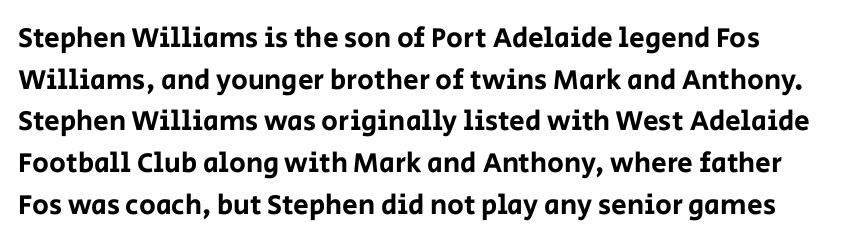
The lettering holds an erect, upright posture throughout. Examine the stroke ends and you'll find no serifs. Only glyphs here, with clear space below each row. Note the varied advance widths — an 'i' is clearly narrower than an 'm'.
